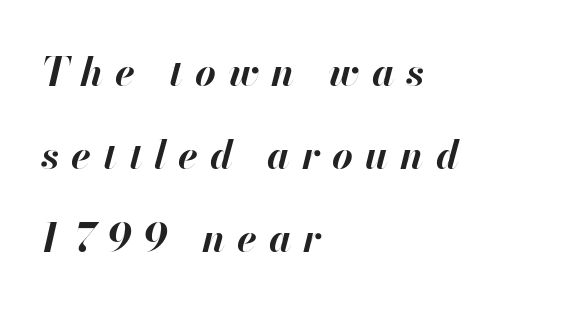
{"italic": "yes", "lean": "right", "slant_degrees": 13, "bold": "yes", "weight": "bold", "width": "normal", "stroke_contrast": "high", "x_height": "small", "monospaced": "no", "underline": "no", "align": "left", "line_spacing": "loose", "line_spacing_ratio": 2.08, "letter_spacing": "wide", "letter_spacing_em": 0.3, "glyph_px": 40}
